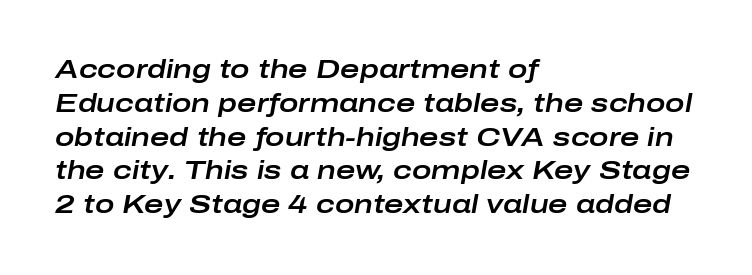
The paragraph has a hard left edge and a soft right edge. Words appear dense and cohesive because spacing is normal. Evenly set lines give the paragraph a standard silhouette. Descenders are the only things crossing below the line.
